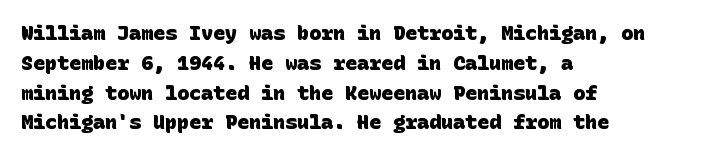
Students, note that the glyphs here touch the page at normal intervals. Strokes here are thick enough to call this a true bold. The passage is arranged the way most books set body copy — flush left. If you measured baseline to baseline, you'd find a middling distance. No word sits above an underline.
